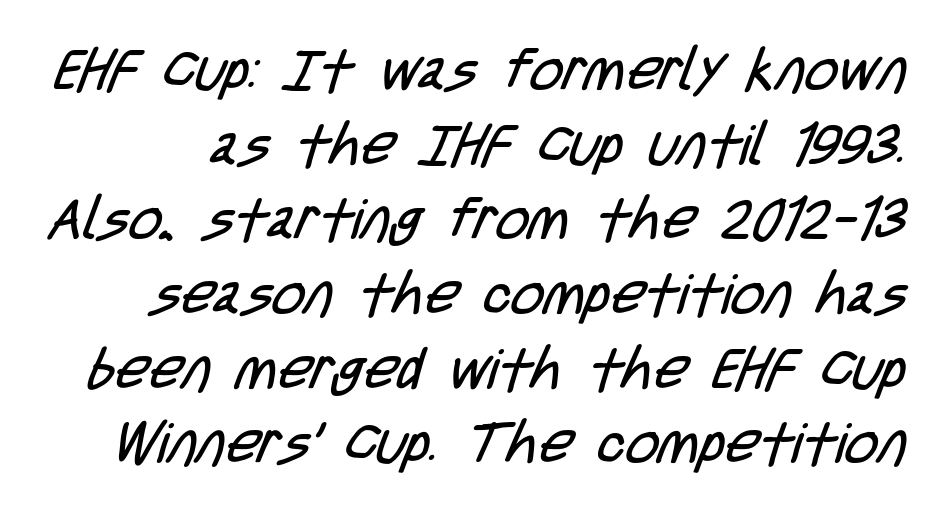
{"serif": "no", "bold": "no", "weight": "regular", "width": "condensed", "stroke_contrast": "low", "x_height": "large", "monospaced": "no", "underline": "no", "line_spacing": "normal", "line_spacing_ratio": 1.31, "letter_spacing": "normal", "letter_spacing_em": 0.0, "glyph_px": 57}
